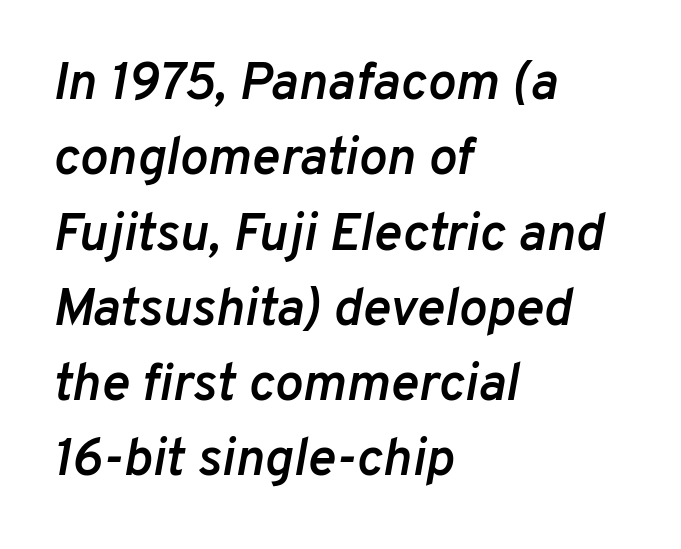
Q: Is the text bold? A: Semi-bold.
Q: Is the text italic (slanted)? A: Yes, it leans right by about 10 degrees.
Q: Is the text underlined? A: No.
Q: How is the paragraph aligned? A: Left-aligned.
Q: Is the spacing between letters normal or unusually wide? A: Normal.
Q: Is the spacing between lines tight, normal or loose? A: Normal.
Q: Width (condensed, normal, or wide)? A: Normal.
Q: Stroke contrast? A: Low.
Q: x-height? A: Medium.
Q: Monospaced? A: No.
